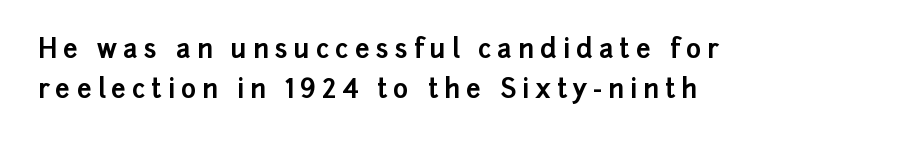
Characters follow at a spacing far wider than the type designer built in. Descenders are the only things crossing below the line. Chunky letters — that's bold for sure. The space between consecutive lines is moderate. Typeset ragged right — the left edge is the straight one. Characters remain perfectly vertical along every line.
